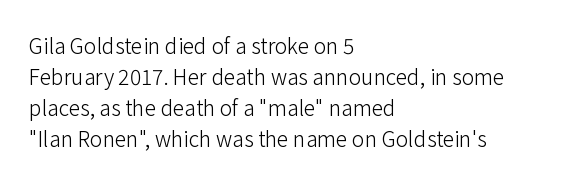
{"italic": "no", "bold": "no", "underline": "no", "align": "left", "line_spacing": "normal", "line_spacing_ratio": 1.48, "letter_spacing": "normal", "letter_spacing_em": 0.0, "glyph_px": 21}
